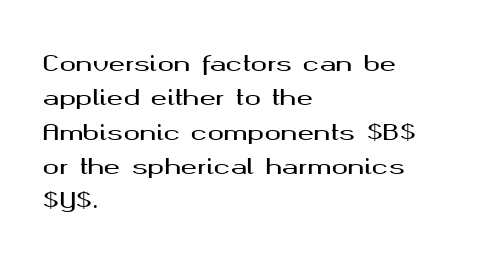
{"italic": "no", "underline": "no", "align": "left", "line_spacing": "normal", "line_spacing_ratio": 1.56, "letter_spacing": "normal", "letter_spacing_em": 0.0, "glyph_px": 22}
